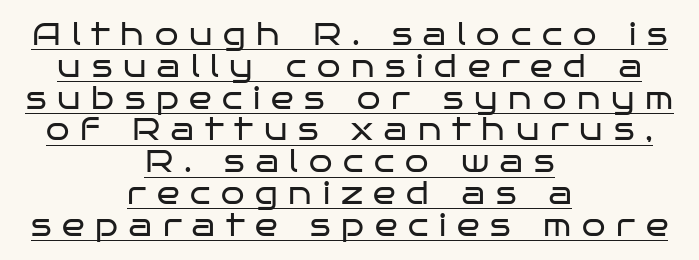
Horizontal alignment here is central, giving a formal, balanced look. The tracking jumps out immediately: characters are airy and widely separated. These lines are rendered in a variable-pitch font. Do the letters lean? They stand straight. The weight tops out at a normal text grade. The typesetter has applied underlining to the passage shown.
